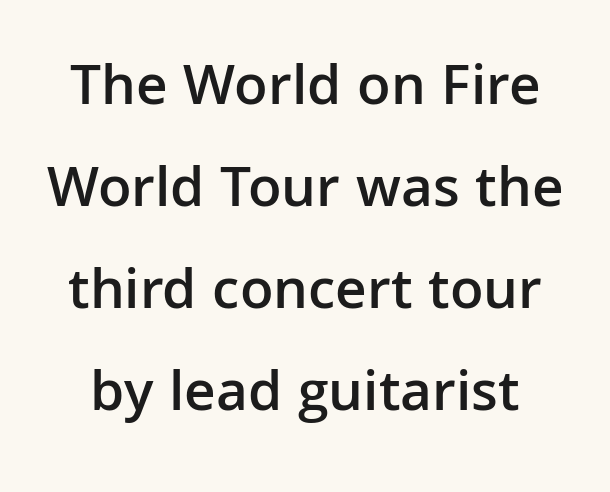
The image shows 59 px semibold sans-serif type, upright; set line spacing 1.73x, normal letter spacing, not underlined; low stroke contrast and a medium x-height.
